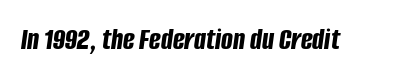
The image shows 31 px bold, condensed type, italic (leaning right); set normal letter spacing, not underlined; low stroke contrast and a large x-height.
